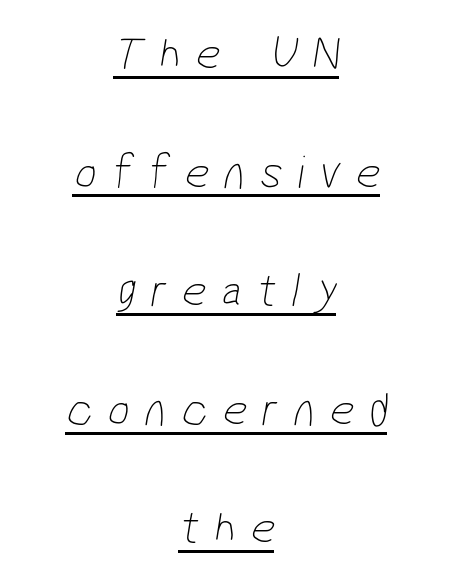
The image shows 48 px thin, condensed sans-serif type; set centered, loose line spacing (2.47x), unusually wide letter spacing (+0.31 em), underlined; low stroke contrast and a medium x-height.
